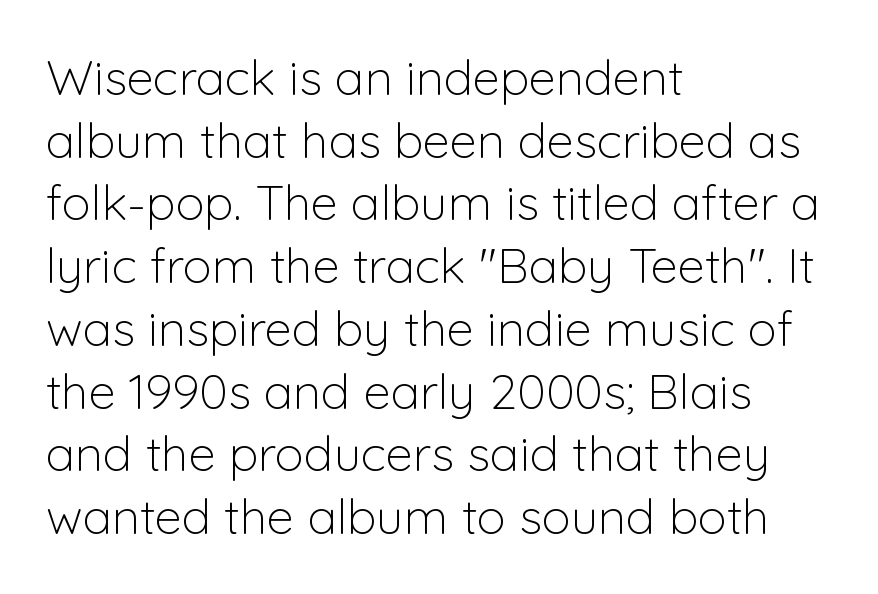
{"serif": "no", "italic": "no", "bold": "no", "weight": "light", "width": "normal", "stroke_contrast": "low", "x_height": "medium", "monospaced": "no", "underline": "no", "align": "left", "line_spacing": "normal", "line_spacing_ratio": 1.28, "letter_spacing": "normal", "letter_spacing_em": 0.0, "glyph_px": 49}
